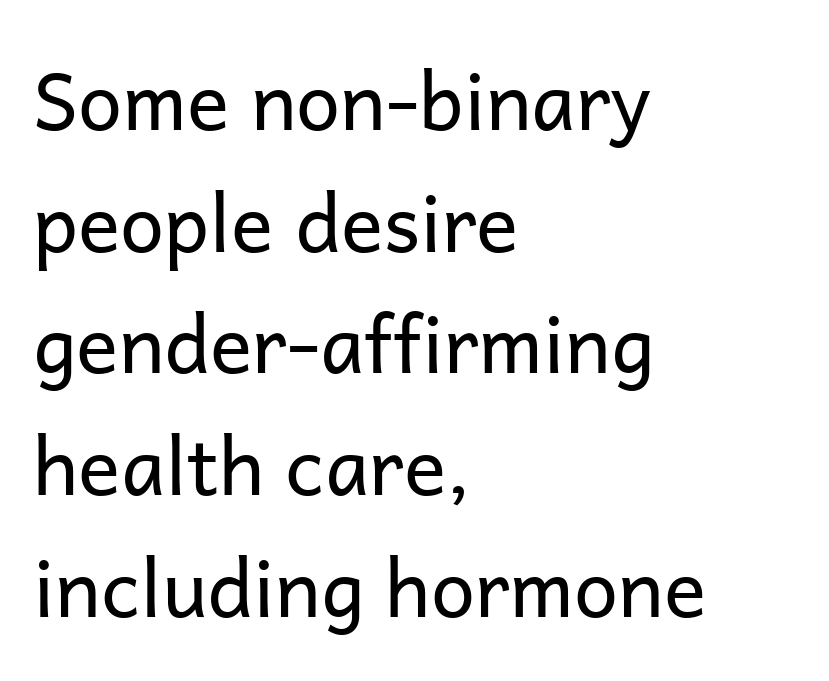
Q: Is the text bold? A: No.
Q: Is the text italic (slanted)? A: No, it is upright.
Q: Is the typeface a serif or a sans-serif typeface? A: Sans-serif.
Q: Is the text underlined? A: No.
Q: How is the paragraph aligned? A: Left-aligned.
Q: Is the spacing between letters normal or unusually wide? A: Normal.
Q: Is the spacing between lines tight, normal or loose? A: Normal.
Q: Width (condensed, normal, or wide)? A: Normal.
Q: Stroke contrast? A: Low.
Q: x-height? A: Medium.
Q: Monospaced? A: No.
